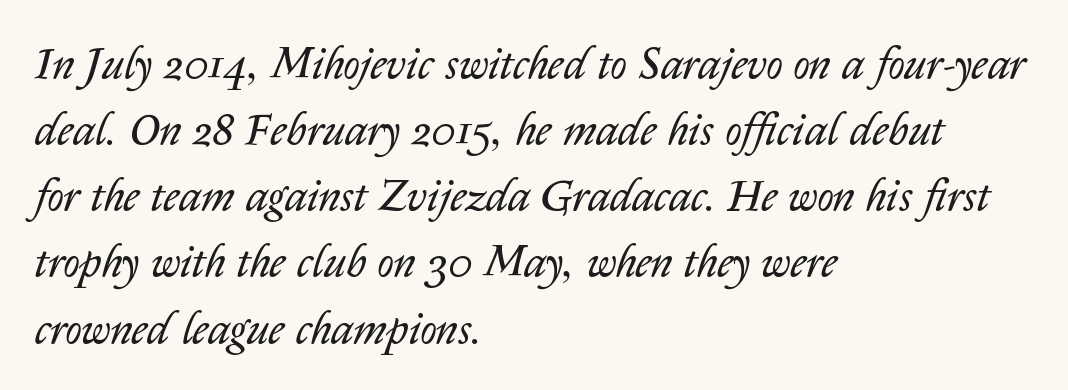
Q: Is the text bold? A: No.
Q: Is the text italic (slanted)? A: Yes, it leans right by about 14 degrees.
Q: Is the text underlined? A: No.
Q: How is the paragraph aligned? A: Left-aligned.
Q: Is the spacing between letters normal or unusually wide? A: Normal.
Q: Is the spacing between lines tight, normal or loose? A: Normal.
Q: Width (condensed, normal, or wide)? A: Normal.
Q: Stroke contrast? A: Low.
Q: x-height? A: Medium.
Q: Monospaced? A: No.
